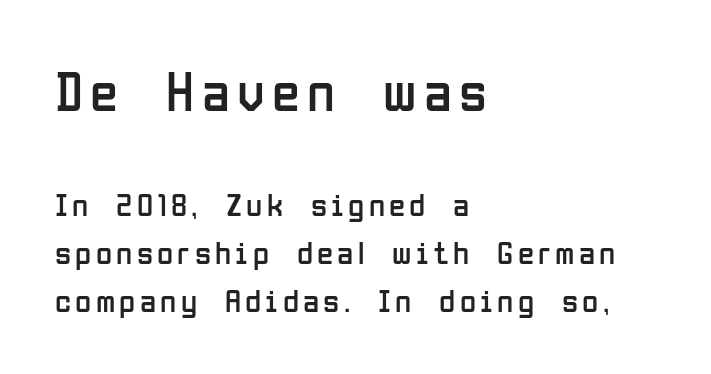
The image shows 57 px regular-weight, condensed sans-serif type, upright; set left-aligned, normal line spacing (1.45x), not underlined; the first (top) block is 1.73x larger; low stroke contrast and a medium x-height.
